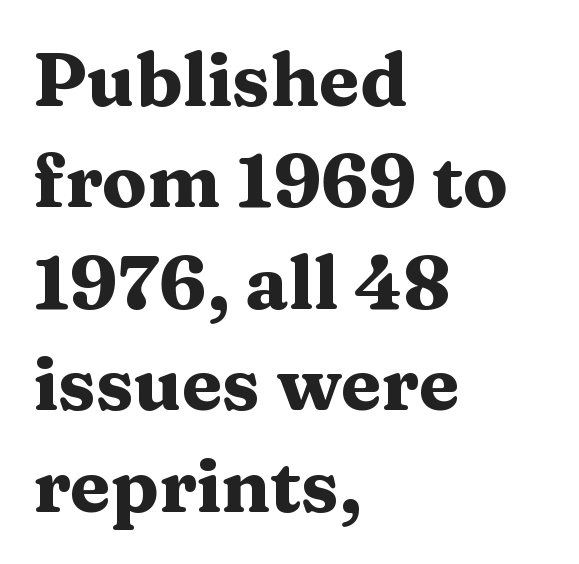
Strong, thick strokes mark this as bold type. Honestly, the row spacing looks completely unremarkable. Does extra space separate the letters? No, they use regular spacing. Beneath every word, the page is bare. Regarding serifs, this sample has them.
